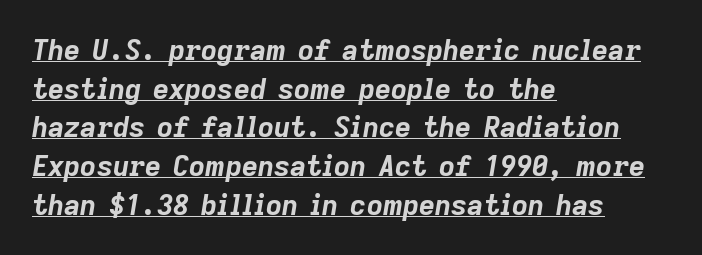
The image shows 28 px bold type, italic (leaning right); set left-aligned, normal line spacing (1.38x), normal letter spacing, underlined; low stroke contrast and a medium x-height.
